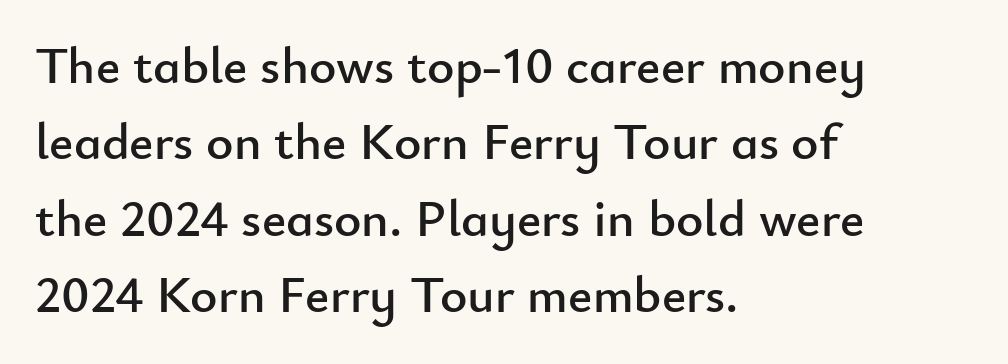
Q: Is the text italic (slanted)? A: No, it is upright.
Q: Is the typeface a serif or a sans-serif typeface? A: Sans-serif.
Q: Is the text underlined? A: No.
Q: How is the paragraph aligned? A: Left-aligned.
Q: Is the spacing between letters normal or unusually wide? A: Normal.
Q: Is the spacing between lines tight, normal or loose? A: Normal.
Q: Width (condensed, normal, or wide)? A: Normal.
Q: Stroke contrast? A: Low.
Q: x-height? A: Small.
Q: Monospaced? A: No.
